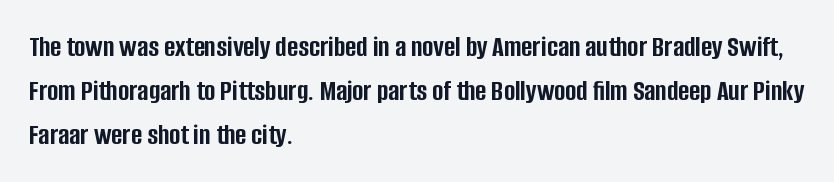
Q: Is the text bold? A: Yes.
Q: Is the text italic (slanted)? A: No, it is upright.
Q: Is the typeface a serif or a sans-serif typeface? A: Sans-serif.
Q: Is the text underlined? A: No.
Q: How is the paragraph aligned? A: Left-aligned.
Q: Is the spacing between letters normal or unusually wide? A: Normal.
Q: Is the spacing between lines tight, normal or loose? A: Normal.
Q: Width (condensed, normal, or wide)? A: Condensed.
Q: Stroke contrast? A: Low.
Q: x-height? A: Large.
Q: Monospaced? A: No.
